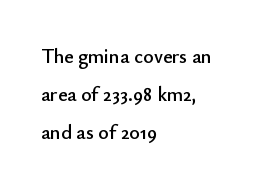
The image shows 20 px text type, upright; set left-aligned, loose line spacing (1.91x), normal letter spacing, not underlined.
